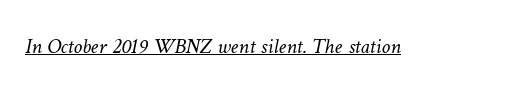
The image shows 22 px text type; set normal letter spacing, underlined.
